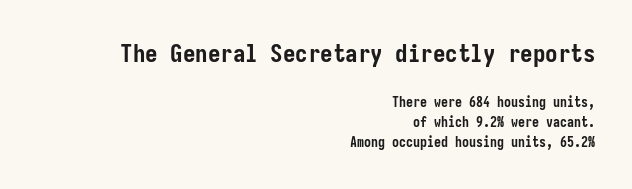
Check under the words: just untouched page. In terms of posture, this sample is upright. The passage shown begins with its larger block and ends with its smaller one. I'd describe the lettering as bold — thick and assertive. Compared with a flush-left layout, this one pins lines to the opposite, right side. Short note: letters normally spaced.
